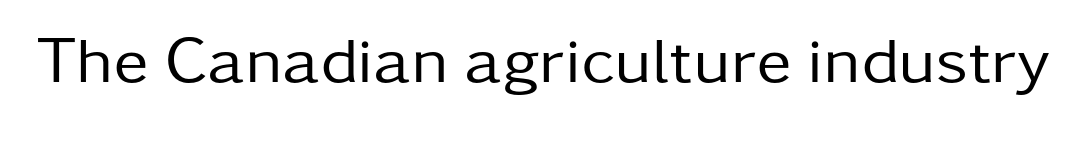
Q: Is the text bold? A: No.
Q: Is the text italic (slanted)? A: No, it is upright.
Q: Is the typeface a serif or a sans-serif typeface? A: Sans-serif.
Q: Is the text underlined? A: No.
Q: Is the spacing between letters normal or unusually wide? A: Normal.
Q: Width (condensed, normal, or wide)? A: Normal.
Q: Stroke contrast? A: Low.
Q: x-height? A: Medium.
Q: Monospaced? A: No.
